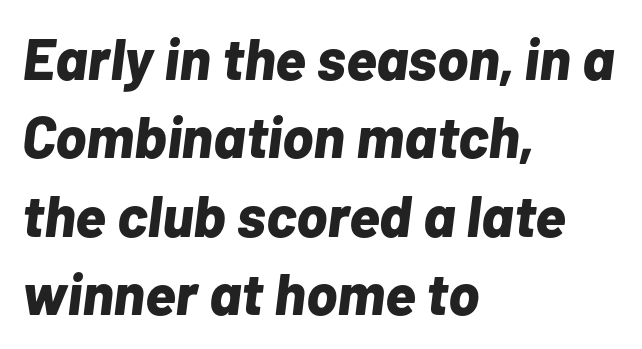
Note the varied advance widths — an 'i' is clearly narrower than an 'm'. An italicized treatment has been applied to the whole sample. Reading down the column, the eye jumps a familiar distance to each next line. Glyph-to-glyph distance matches everyday printed text.
